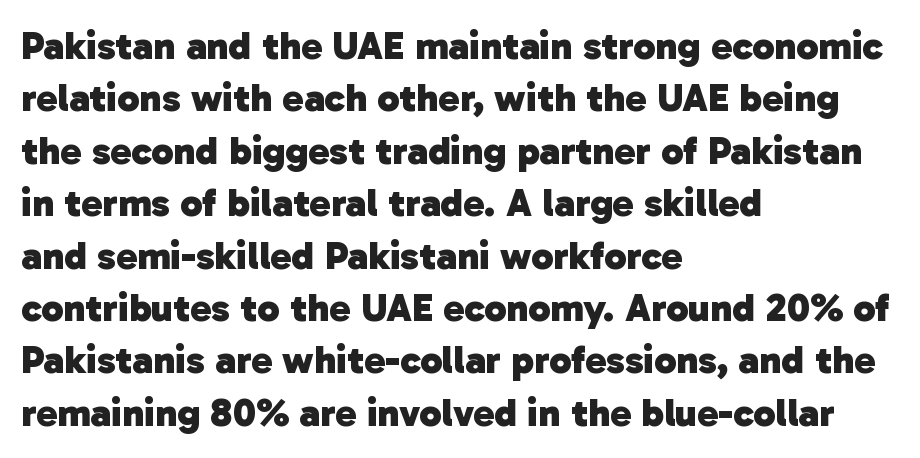
Q: Is the text bold? A: Yes.
Q: Is the typeface a serif or a sans-serif typeface? A: Sans-serif.
Q: Is the text underlined? A: No.
Q: How is the paragraph aligned? A: Left-aligned.
Q: Is the spacing between letters normal or unusually wide? A: Normal.
Q: Is the spacing between lines tight, normal or loose? A: Normal.
Q: Width (condensed, normal, or wide)? A: Normal.
Q: Stroke contrast? A: Low.
Q: x-height? A: Medium.
Q: Monospaced? A: No.
